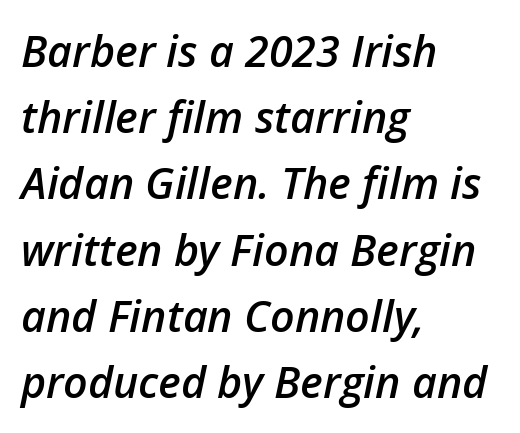
Q: Is the text bold? A: Semi-bold.
Q: Is the text italic (slanted)? A: Yes, it leans right by about 12 degrees.
Q: Is the text underlined? A: No.
Q: How is the paragraph aligned? A: Left-aligned.
Q: Is the spacing between letters normal or unusually wide? A: Normal.
Q: Is the spacing between lines tight, normal or loose? A: Normal.
Q: Width (condensed, normal, or wide)? A: Normal.
Q: Stroke contrast? A: Low.
Q: x-height? A: Medium.
Q: Monospaced? A: No.
